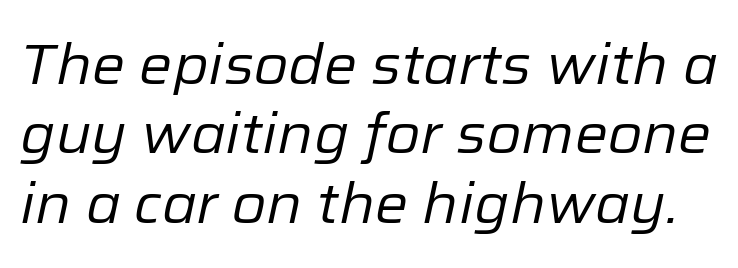
Q: Is the text bold? A: No.
Q: Is the text italic (slanted)? A: Yes, it leans right by about 12 degrees.
Q: Is the text underlined? A: No.
Q: Is the spacing between letters normal or unusually wide? A: Normal.
Q: Width (condensed, normal, or wide)? A: Normal.
Q: Stroke contrast? A: Low.
Q: x-height? A: Medium.
Q: Monospaced? A: No.
